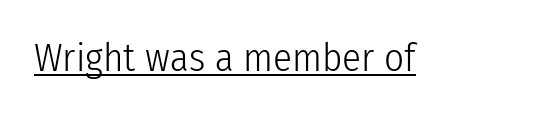
Q: Is the text bold? A: No.
Q: Is the text italic (slanted)? A: No, it is upright.
Q: Is the typeface a serif or a sans-serif typeface? A: Sans-serif.
Q: Is the text underlined? A: Yes.
Q: Is the spacing between letters normal or unusually wide? A: Normal.
Q: Width (condensed, normal, or wide)? A: Condensed.
Q: Stroke contrast? A: Low.
Q: x-height? A: Medium.
Q: Monospaced? A: No.
